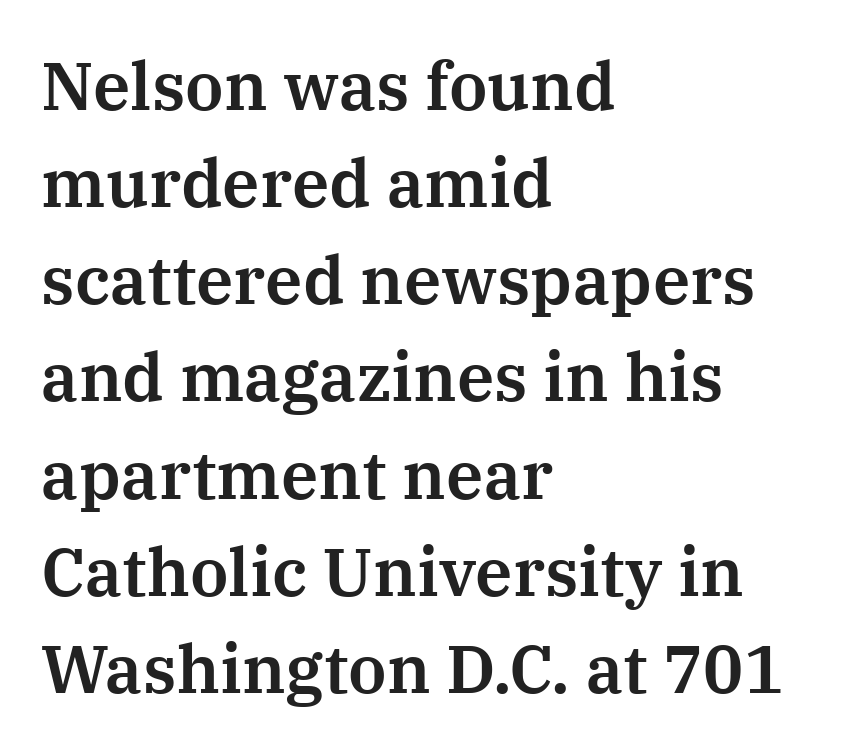
Q: Is the text italic (slanted)? A: No, it is upright.
Q: Is the typeface a serif or a sans-serif typeface? A: Serif.
Q: Is the text underlined? A: No.
Q: How is the paragraph aligned? A: Left-aligned.
Q: Is the spacing between letters normal or unusually wide? A: Normal.
Q: Is the spacing between lines tight, normal or loose? A: Normal.
Q: Width (condensed, normal, or wide)? A: Normal.
Q: Stroke contrast? A: Medium.
Q: x-height? A: Medium.
Q: Monospaced? A: No.
